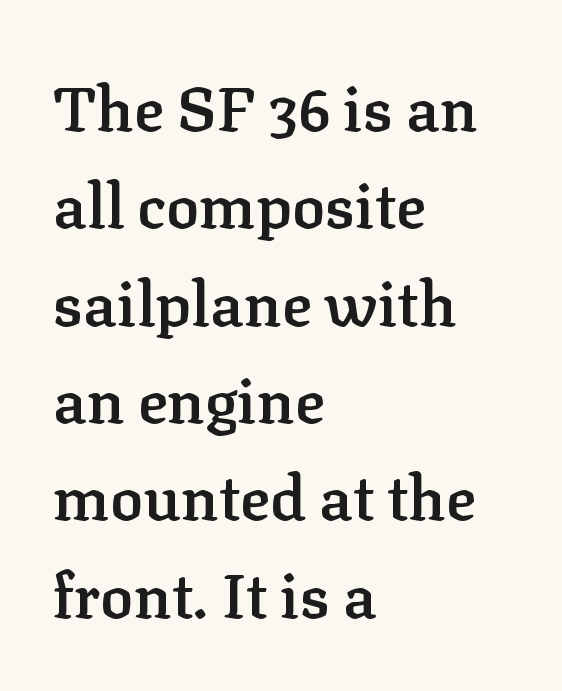
Q: Is the text bold? A: Semi-bold.
Q: Is the text italic (slanted)? A: No, it is upright.
Q: Is the typeface a serif or a sans-serif typeface? A: Serif.
Q: Is the text underlined? A: No.
Q: How is the paragraph aligned? A: Left-aligned.
Q: Is the spacing between letters normal or unusually wide? A: Normal.
Q: Is the spacing between lines tight, normal or loose? A: Normal.
Q: Width (condensed, normal, or wide)? A: Normal.
Q: Stroke contrast? A: Low.
Q: x-height? A: Medium.
Q: Monospaced? A: No.
